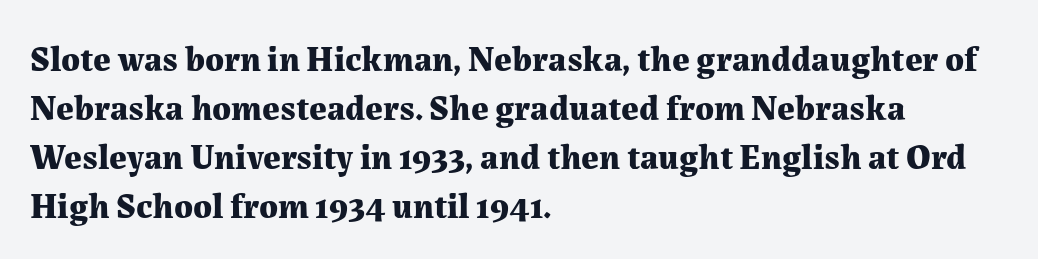
The image shows 35 px bold serif type, upright; set left-aligned, normal line spacing (1.4x), normal letter spacing, not underlined; medium stroke contrast and a medium x-height.
